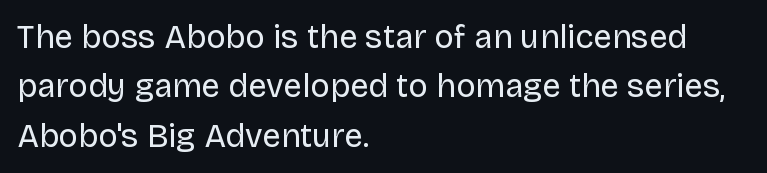
Nope, not italic — everything's standing straight. The weight would be labelled regular, book, light, or lighter still. The paragraph shown leans on its left margin. A bare baseline throughout the passage.
